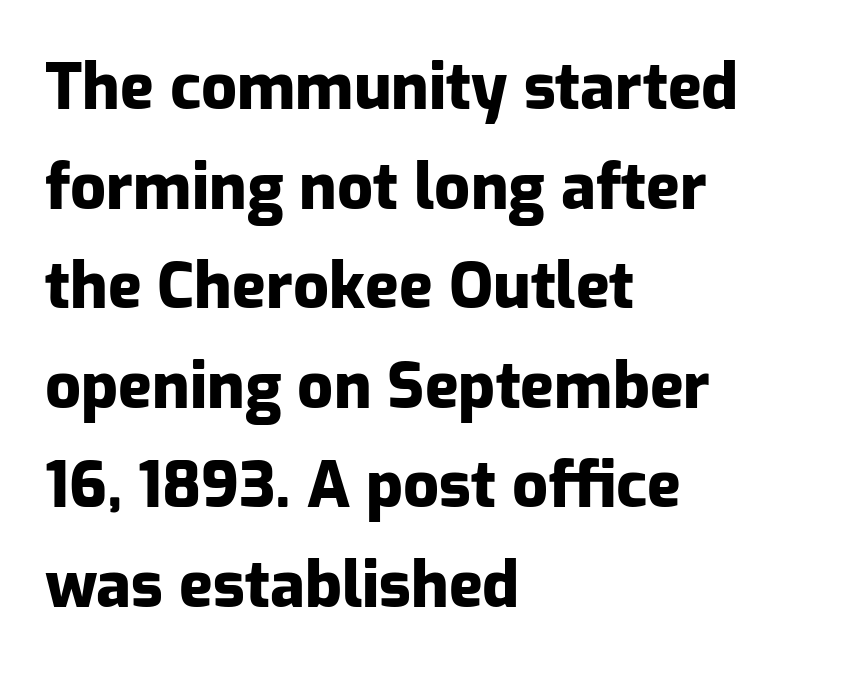
Q: Is the text bold? A: Yes.
Q: Is the text italic (slanted)? A: No, it is upright.
Q: Is the typeface a serif or a sans-serif typeface? A: Sans-serif.
Q: Is the text underlined? A: No.
Q: How is the paragraph aligned? A: Left-aligned.
Q: Is the spacing between letters normal or unusually wide? A: Normal.
Q: Is the spacing between lines tight, normal or loose? A: Normal.
Q: Width (condensed, normal, or wide)? A: Normal.
Q: Stroke contrast? A: Low.
Q: x-height? A: Medium.
Q: Monospaced? A: No.
